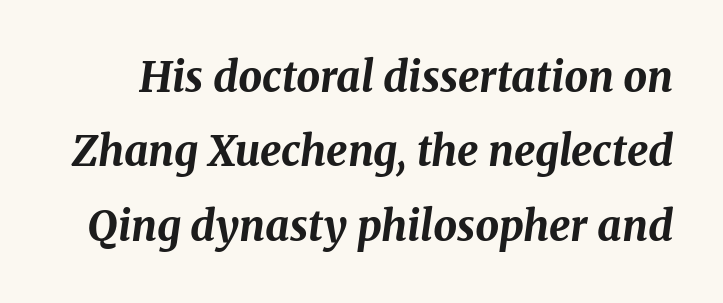
Q: Is the text bold? A: Yes.
Q: Is the text italic (slanted)? A: Yes, it leans right by about 8 degrees.
Q: Is the text underlined? A: No.
Q: Is the spacing between letters normal or unusually wide? A: Normal.
Q: Width (condensed, normal, or wide)? A: Normal.
Q: Stroke contrast? A: Medium.
Q: x-height? A: Medium.
Q: Monospaced? A: No.
